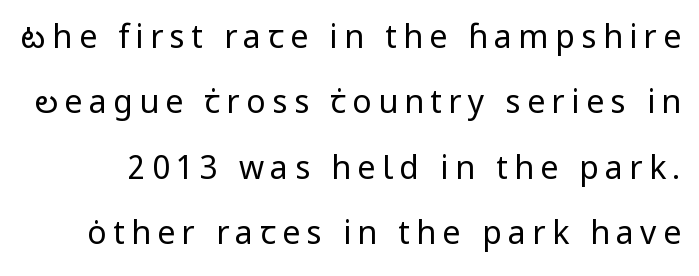
Q: Is the text bold? A: No.
Q: Is the text italic (slanted)? A: No, it is upright.
Q: Is the typeface a serif or a sans-serif typeface? A: Sans-serif.
Q: Is the text underlined? A: No.
Q: Is the spacing between letters normal or unusually wide? A: Unusually wide.
Q: Is the spacing between lines tight, normal or loose? A: Loose.
Q: Width (condensed, normal, or wide)? A: Normal.
Q: Stroke contrast? A: Low.
Q: x-height? A: Medium.
Q: Monospaced? A: No.
